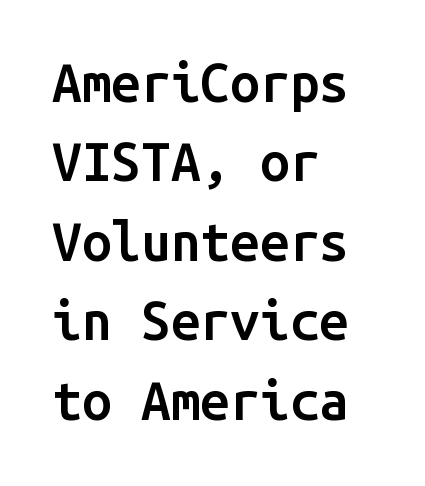
The image shows 53 px semibold sans-serif type, upright, monospaced; set left-aligned, normal line spacing (1.5x), normal letter spacing, not underlined; low stroke contrast and a medium x-height.
